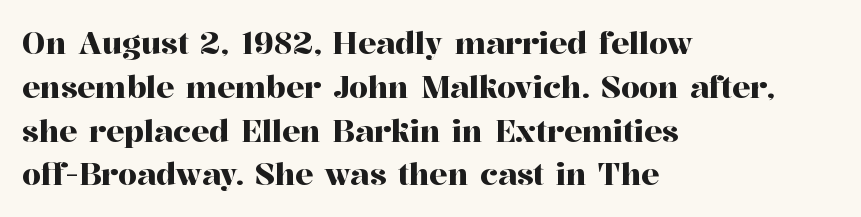
{"serif": "yes", "italic": "no", "width": "normal", "stroke_contrast": "high", "x_height": "medium", "monospaced": "no", "underline": "no", "align": "left", "line_spacing": "normal", "line_spacing_ratio": 1.46, "letter_spacing": "normal", "letter_spacing_em": 0.0, "glyph_px": 30}
